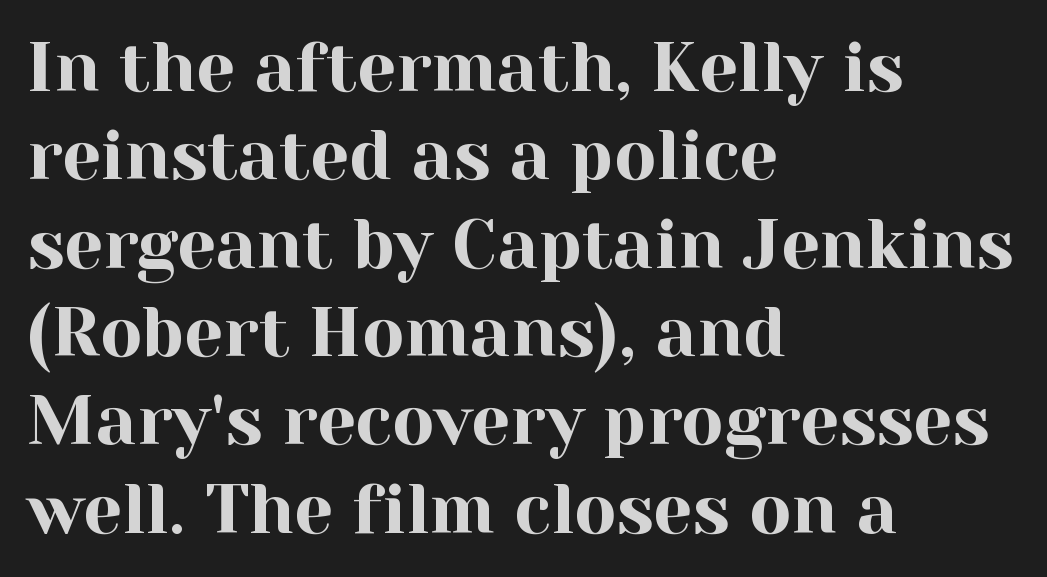
Old-style or modern, the face here clearly has serifs. Is there any slant? The stems are plumb. Tracking value appears to be zero — textbook default spacing. Descenders hang freely into open space.
